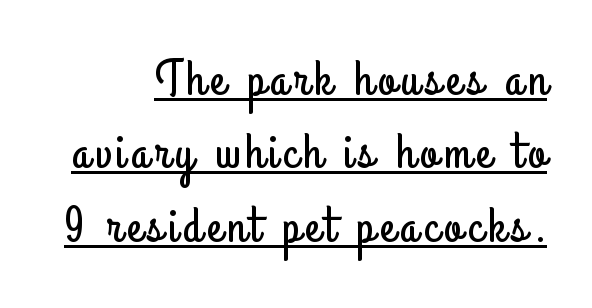
{"serif": "no", "width": "condensed", "stroke_contrast": "low", "x_height": "small", "monospaced": "no", "underline": "yes", "align": "right", "line_spacing": "normal", "line_spacing_ratio": 1.47, "glyph_px": 50}
